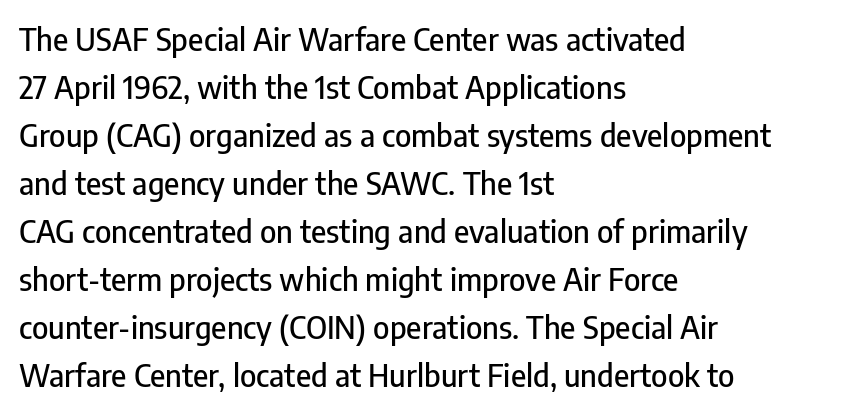
The image shows 31 px condensed sans-serif type, upright; set left-aligned, normal line spacing (1.55x), normal letter spacing, not underlined; low stroke contrast and a medium x-height.
